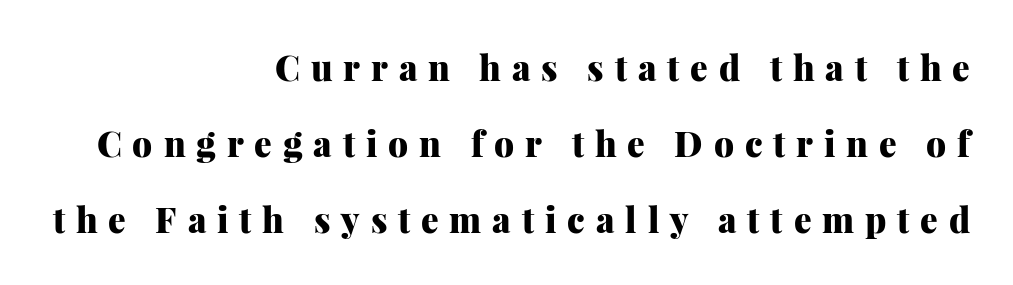
As a designer I'd log this as weight 700, bold. Short note: letters widely spaced. Clear beneath every line of the passage. The text block is weighted toward the right margin, trailing off unevenly leftward. A typesetter would call this proportional, since set widths differ per character. What's the leading like? Stretched, with rows far apart.
